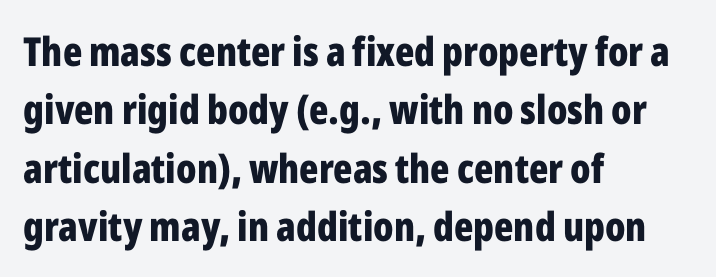
{"serif": "no", "italic": "no", "bold": "yes", "weight": "bold", "width": "condensed", "stroke_contrast": "low", "x_height": "medium", "monospaced": "no", "underline": "no", "align": "left", "line_spacing": "normal", "line_spacing_ratio": 1.46, "letter_spacing": "normal", "letter_spacing_em": 0.0, "glyph_px": 40}
